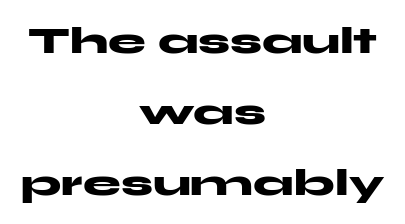
Q: Is the text bold? A: Yes.
Q: Is the text italic (slanted)? A: No, it is upright.
Q: Is the typeface a serif or a sans-serif typeface? A: Sans-serif.
Q: Is the text underlined? A: No.
Q: How is the paragraph aligned? A: Centered.
Q: Is the spacing between letters normal or unusually wide? A: Normal.
Q: Width (condensed, normal, or wide)? A: Wide.
Q: Stroke contrast? A: Medium.
Q: x-height? A: Medium.
Q: Monospaced? A: No.
